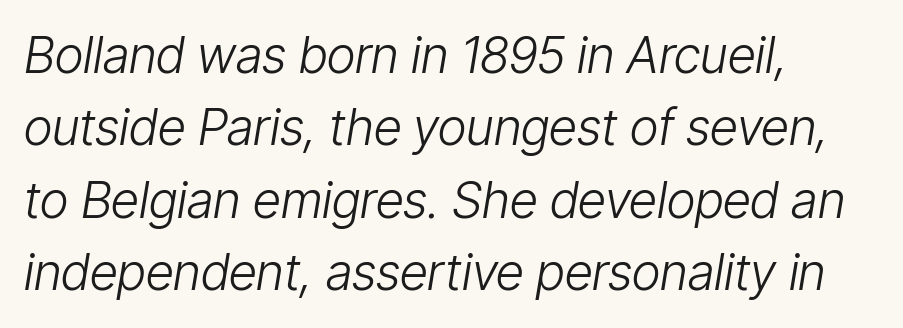
Q: Is the text bold? A: No.
Q: Is the text italic (slanted)? A: Yes, it leans right by about 9 degrees.
Q: Is the text underlined? A: No.
Q: How is the paragraph aligned? A: Left-aligned.
Q: Is the spacing between letters normal or unusually wide? A: Normal.
Q: Is the spacing between lines tight, normal or loose? A: Normal.
Q: Width (condensed, normal, or wide)? A: Condensed.
Q: Stroke contrast? A: Low.
Q: x-height? A: Medium.
Q: Monospaced? A: No.
